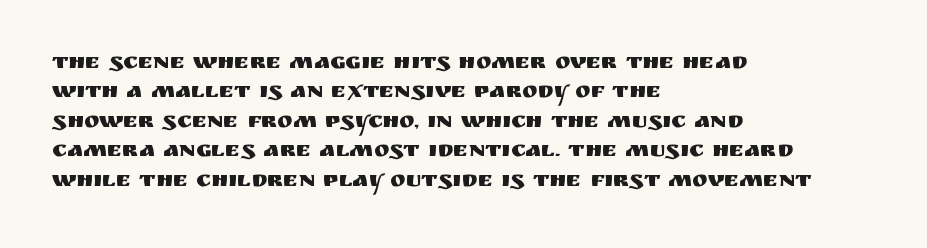
{"italic": "no", "underline": "no", "align": "left", "line_spacing": "normal", "line_spacing_ratio": 1.28, "letter_spacing": "normal", "letter_spacing_em": 0.0, "glyph_px": 23}
